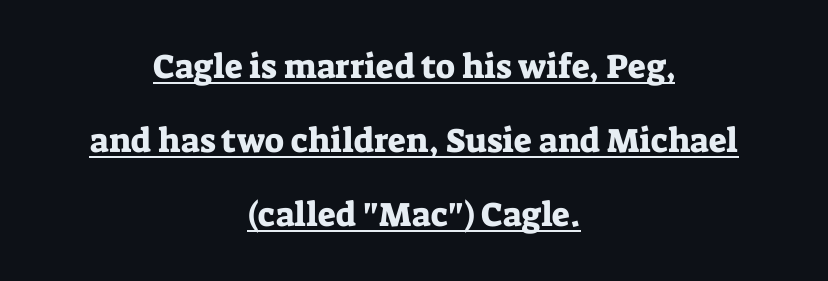
Designer's note — italics off, roman on. The passage is arranged like a title page — every line centered. The rendered words wear a rule along their underside. Look at the tracking — it's just the regular setting, nothing added. Rows of type keep a wide berth in the vertical direction.
